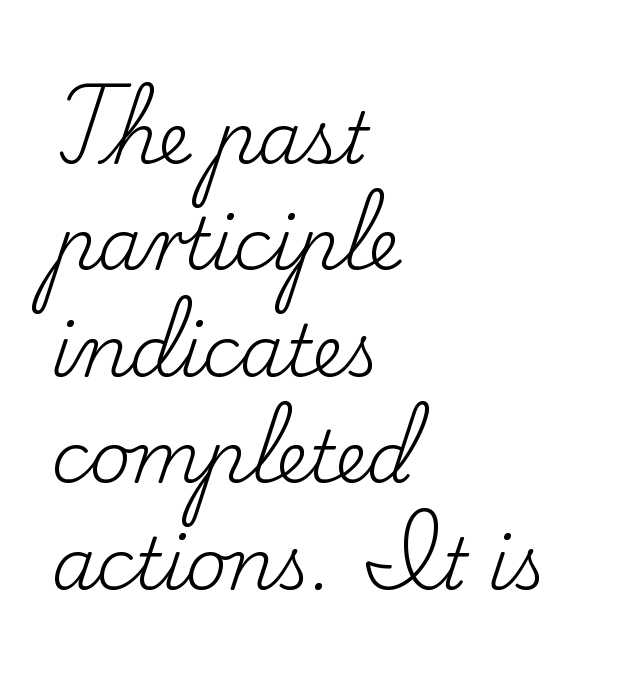
Q: Is the text bold? A: No.
Q: Is the text italic (slanted)? A: Yes.
Q: Is the typeface a serif or a sans-serif typeface? A: Serif.
Q: Is the text underlined? A: No.
Q: How is the paragraph aligned? A: Left-aligned.
Q: Is the spacing between letters normal or unusually wide? A: Normal.
Q: Is the spacing between lines tight, normal or loose? A: Normal.
Q: Width (condensed, normal, or wide)? A: Normal.
Q: Stroke contrast? A: Low.
Q: x-height? A: Small.
Q: Monospaced? A: No.
